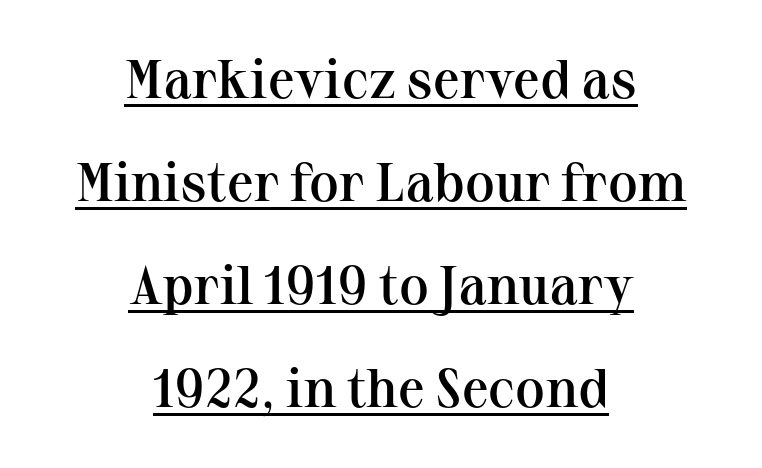
{"serif": "yes", "italic": "no", "bold": "semi", "weight": "semibold", "width": "normal", "stroke_contrast": "medium", "x_height": "medium", "monospaced": "no", "underline": "yes", "align": "center", "line_spacing": "loose", "line_spacing_ratio": 1.91, "letter_spacing": "normal", "letter_spacing_em": 0.0, "glyph_px": 54}
